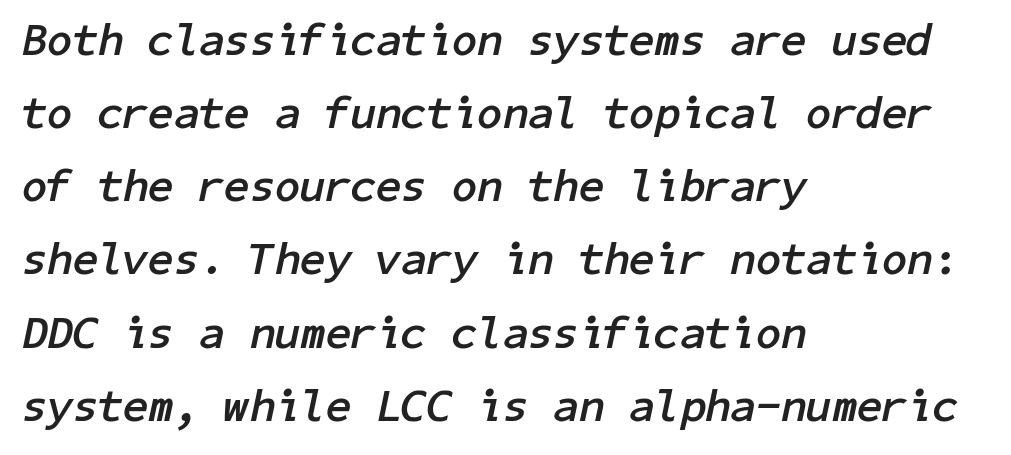
{"italic": "yes", "lean": "right", "slant_degrees": 11, "bold": "yes", "weight": "semibold", "width": "normal", "stroke_contrast": "low", "x_height": "medium", "underline": "no", "align": "left", "line_spacing": "normal", "line_spacing_ratio": 1.59, "letter_spacing": "normal", "letter_spacing_em": 0.0, "glyph_px": 46}
